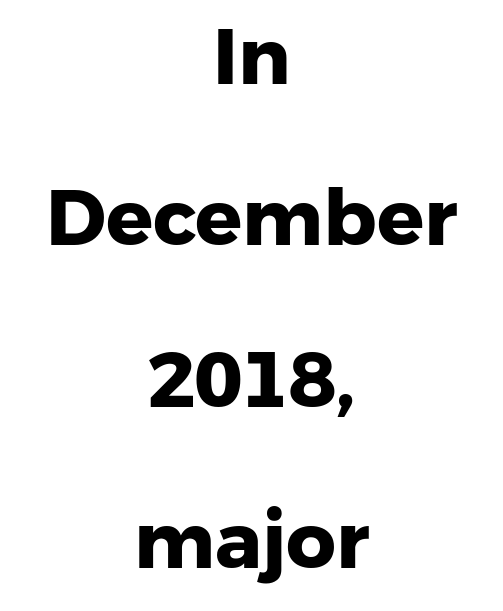
{"serif": "no", "bold": "yes", "weight": "heavy", "width": "normal", "stroke_contrast": "low", "x_height": "medium", "monospaced": "no", "underline": "no", "align": "center", "line_spacing": "loose", "line_spacing_ratio": 2.07, "letter_spacing": "normal", "letter_spacing_em": 0.0, "glyph_px": 78}
